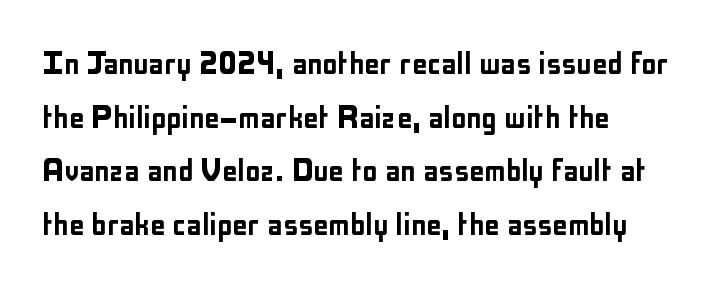
The image shows 38 px condensed sans-serif type, upright; set left-aligned, normal line spacing (1.41x), normal letter spacing, not underlined; low stroke contrast and a medium x-height.
